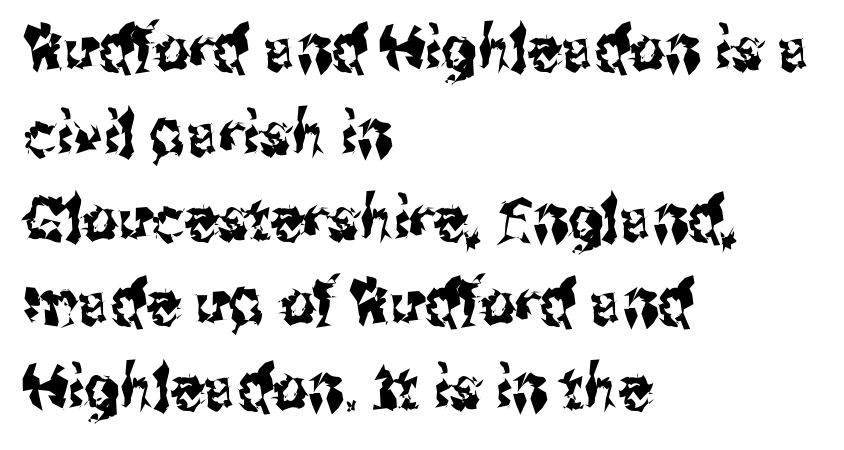
No word sits above an underline. The face used here is rendered with its standard letterfit. The designer left line spacing at the default. Looks like regular typesetting: each glyph gets only the width it needs. One-word summary of the alignment: left. The letters stand straight up with perfectly vertical stems.
